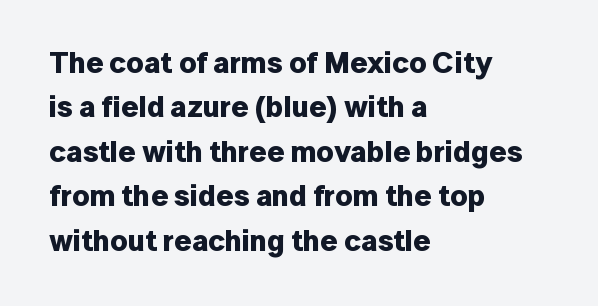
Q: Is the text bold? A: Yes.
Q: Is the text italic (slanted)? A: No, it is upright.
Q: Is the typeface a serif or a sans-serif typeface? A: Sans-serif.
Q: Is the text underlined? A: No.
Q: How is the paragraph aligned? A: Left-aligned.
Q: Is the spacing between letters normal or unusually wide? A: Normal.
Q: Is the spacing between lines tight, normal or loose? A: Normal.
Q: Width (condensed, normal, or wide)? A: Normal.
Q: Stroke contrast? A: Low.
Q: x-height? A: Medium.
Q: Monospaced? A: No.
